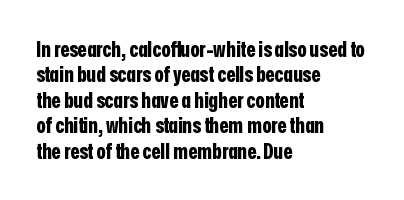
Q: Is the text bold? A: Yes.
Q: Is the text italic (slanted)? A: No, it is upright.
Q: Is the text underlined? A: No.
Q: How is the paragraph aligned? A: Left-aligned.
Q: Is the spacing between letters normal or unusually wide? A: Normal.
